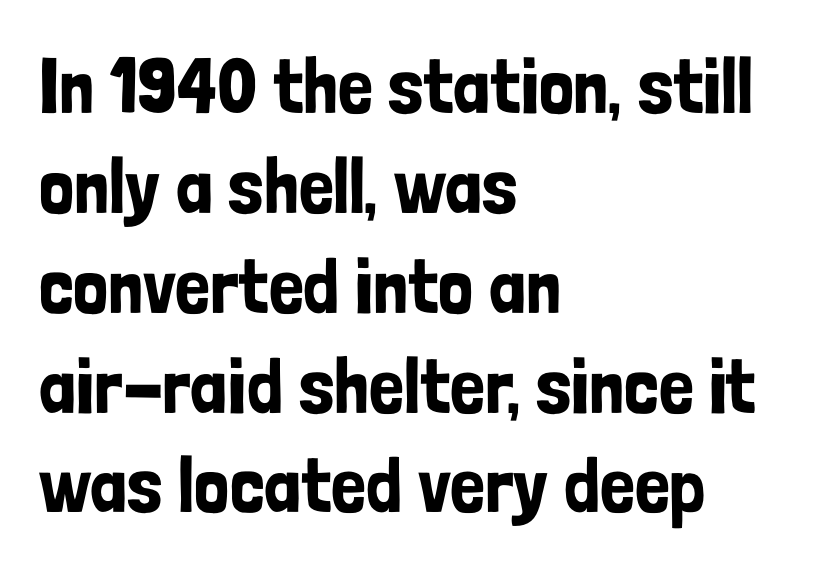
{"serif": "no", "italic": "no", "width": "condensed", "stroke_contrast": "low", "x_height": "medium", "monospaced": "no", "underline": "no", "align": "left", "line_spacing": "normal", "line_spacing_ratio": 1.28, "letter_spacing": "normal", "letter_spacing_em": 0.0, "glyph_px": 78}
